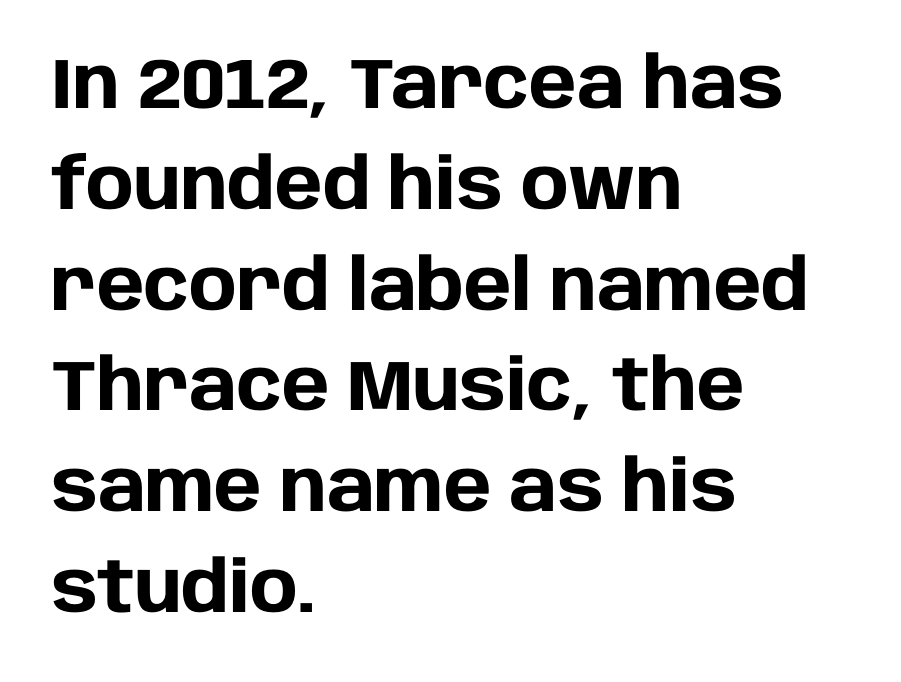
The image shows 71 px heavy sans-serif type, upright; set left-aligned, normal line spacing (1.42x), normal letter spacing, not underlined; low stroke contrast and a large x-height.
